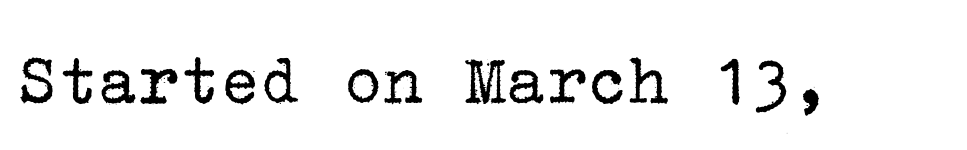
The image shows 76 px regular-weight serif type, upright; set normal letter spacing, not underlined; low stroke contrast and a medium x-height.
